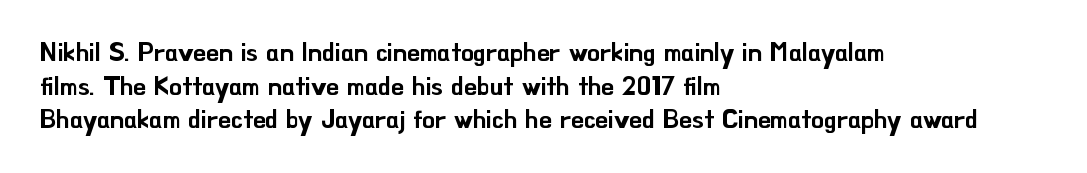
Q: Is the text italic (slanted)? A: No, it is upright.
Q: Is the text underlined? A: No.
Q: How is the paragraph aligned? A: Left-aligned.
Q: Is the spacing between letters normal or unusually wide? A: Normal.
Q: Is the spacing between lines tight, normal or loose? A: Normal.
